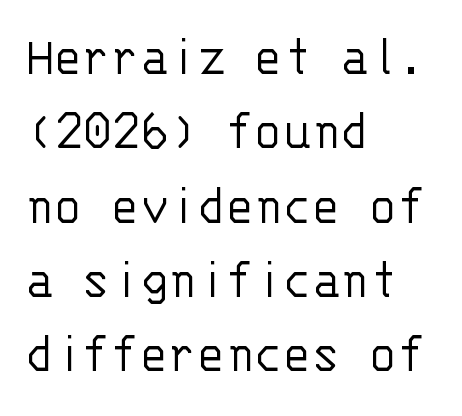
{"serif": "no", "italic": "no", "bold": "no", "weight": "light", "width": "normal", "stroke_contrast": "low", "x_height": "large", "monospaced": "yes", "underline": "no", "align": "left", "line_spacing": "normal", "line_spacing_ratio": 1.26, "letter_spacing": "normal", "letter_spacing_em": 0.0, "glyph_px": 59}
